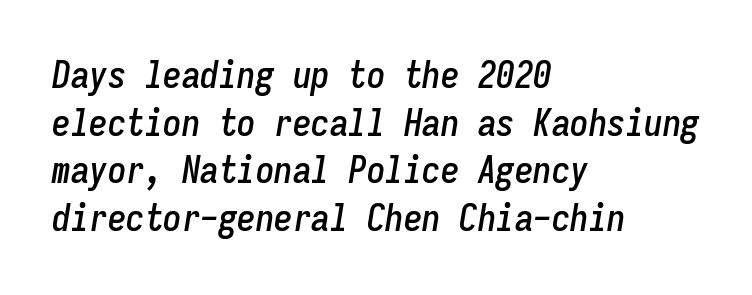
{"italic": "yes", "lean": "right", "slant_degrees": 9, "width": "condensed", "stroke_contrast": "low", "x_height": "medium", "monospaced": "yes", "underline": "no", "align": "left", "line_spacing": "normal", "line_spacing_ratio": 1.29, "letter_spacing": "normal", "letter_spacing_em": 0.0, "glyph_px": 37}
